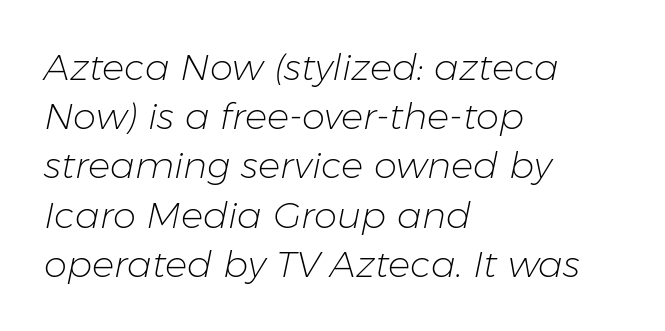
The image shows 37 px light type, italic (leaning right); set left-aligned, normal line spacing (1.33x), normal letter spacing, not underlined; low stroke contrast and a medium x-height.
